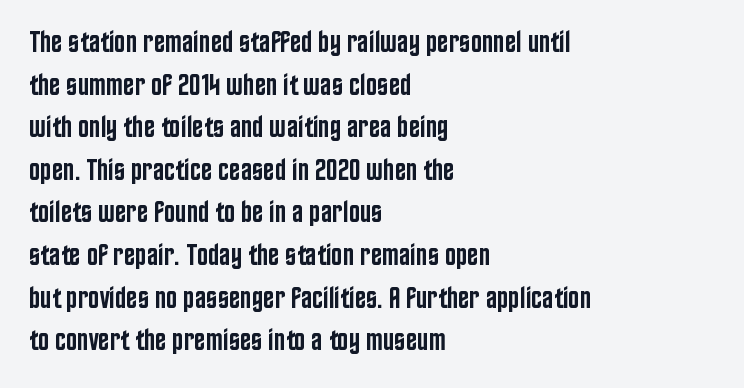
{"serif": "no", "italic": "no", "bold": "semi", "weight": "semibold", "width": "condensed", "stroke_contrast": "low", "x_height": "large", "monospaced": "no", "underline": "no", "align": "left", "line_spacing": "normal", "line_spacing_ratio": 1.42, "letter_spacing": "normal", "letter_spacing_em": 0.0, "glyph_px": 30}
